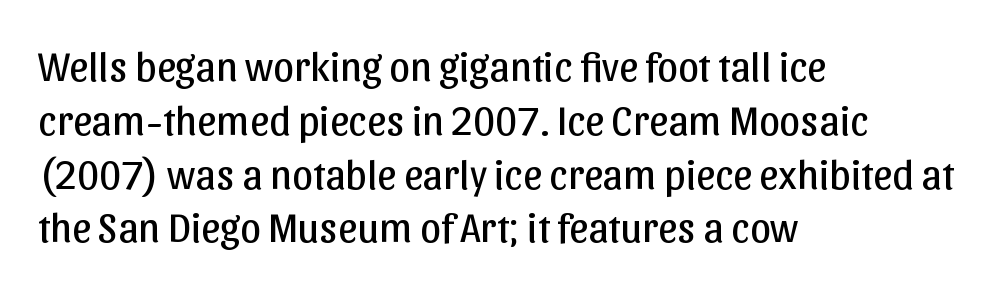
{"serif": "no", "italic": "no", "bold": "no", "weight": "regular", "width": "normal", "stroke_contrast": "low", "x_height": "medium", "monospaced": "no", "underline": "no", "align": "left", "line_spacing": "normal", "line_spacing_ratio": 1.28, "letter_spacing": "normal", "letter_spacing_em": 0.0, "glyph_px": 42}
